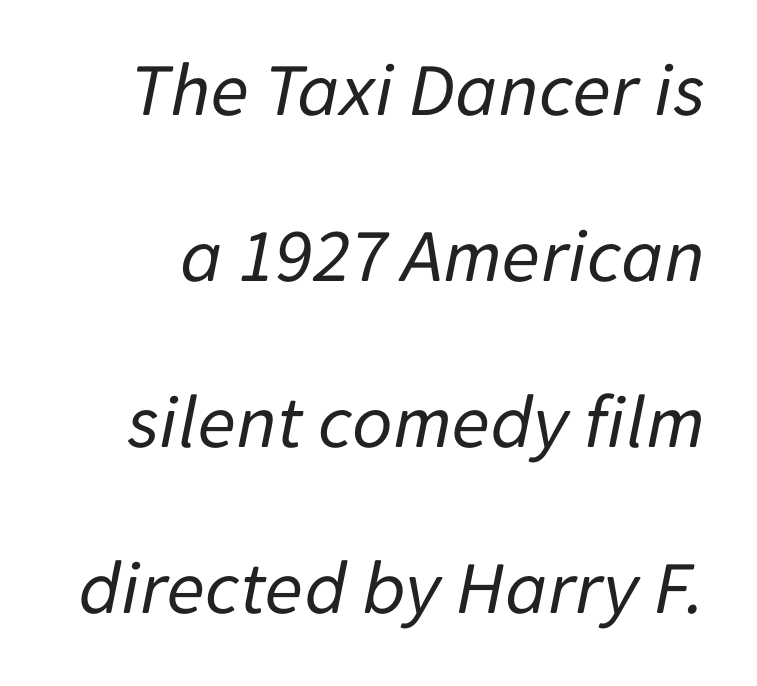
The image shows 78 px regular-weight type, italic (leaning right); set loose line spacing (2.13x), normal letter spacing, not underlined; low stroke contrast and a medium x-height.
